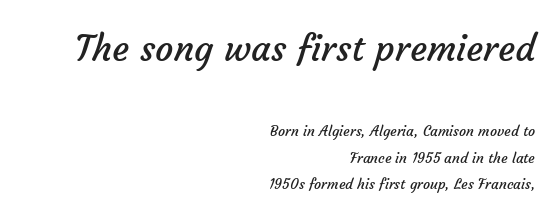
The image shows 36 px regular-weight sans-serif type; set right-aligned, loose line spacing (1.9x), normal letter spacing, not underlined; the first (top) block is 2.57x larger; low stroke contrast and a medium x-height.
